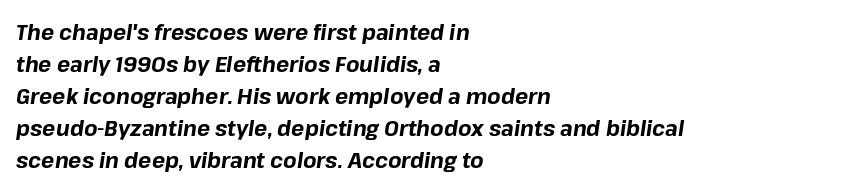
{"italic": "yes", "lean": "right", "slant_degrees": 8, "bold": "yes", "underline": "no", "align": "left", "line_spacing": "normal", "line_spacing_ratio": 1.45, "letter_spacing": "normal", "letter_spacing_em": 0.0, "glyph_px": 22}
